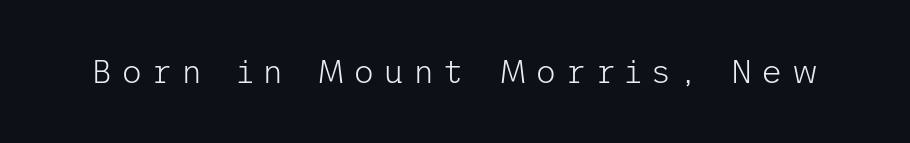
Letters have the restrained weight of plain body copy at most. Rendered with straight, roman letterforms. Type without underlining. You could only call the tracking loose — the letters float apart.
